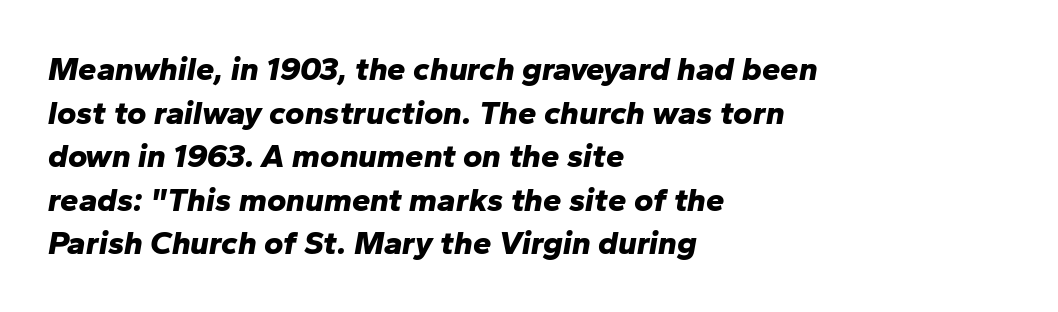
Q: Is the text bold? A: Yes.
Q: Is the text italic (slanted)? A: Yes, it leans right by about 10 degrees.
Q: Is the text underlined? A: No.
Q: How is the paragraph aligned? A: Left-aligned.
Q: Is the spacing between letters normal or unusually wide? A: Normal.
Q: Is the spacing between lines tight, normal or loose? A: Normal.
Q: Width (condensed, normal, or wide)? A: Normal.
Q: Stroke contrast? A: Low.
Q: x-height? A: Medium.
Q: Monospaced? A: No.
